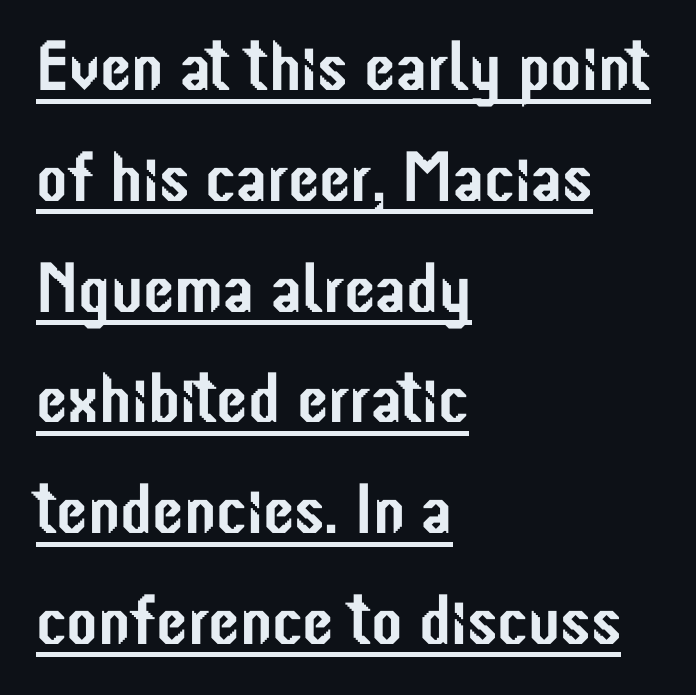
Q: Is the text italic (slanted)? A: No, it is upright.
Q: Is the typeface a serif or a sans-serif typeface? A: Sans-serif.
Q: Is the text underlined? A: Yes.
Q: How is the paragraph aligned? A: Left-aligned.
Q: Is the spacing between letters normal or unusually wide? A: Normal.
Q: Is the spacing between lines tight, normal or loose? A: Normal.
Q: Width (condensed, normal, or wide)? A: Condensed.
Q: Stroke contrast? A: Low.
Q: x-height? A: Medium.
Q: Monospaced? A: No.
